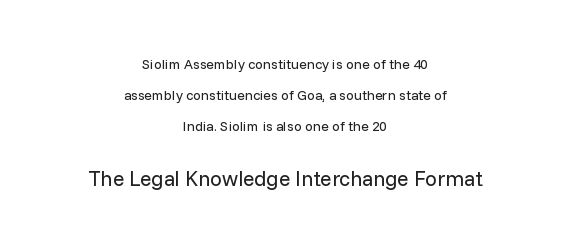
The image shows 21 px text type, upright; set centered, loose line spacing (2.21x), normal letter spacing, not underlined; the second (bottom) block is 1.5x larger.
